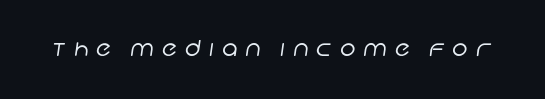
Bare-footed words on every line. In terms of letterspacing, this is a distinctly airy, spread setting. Summary of weight: not heavy and not bold.
